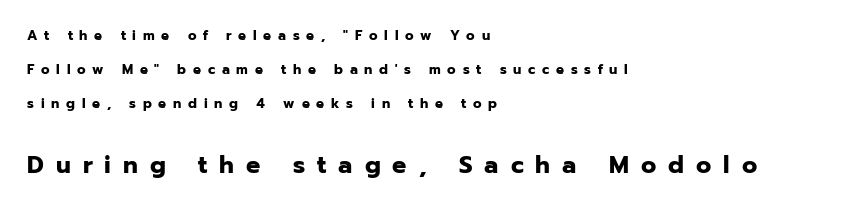
Q: Is the text bold? A: Yes.
Q: Is the text italic (slanted)? A: No, it is upright.
Q: Is the text underlined? A: No.
Q: How is the paragraph aligned? A: Left-aligned.
Q: Is the spacing between letters normal or unusually wide? A: Unusually wide.
Q: Is the spacing between lines tight, normal or loose? A: Loose.
Q: Which block of text is set in a larger size, the first (top) or the second (bottom)? A: The second (bottom) one.
